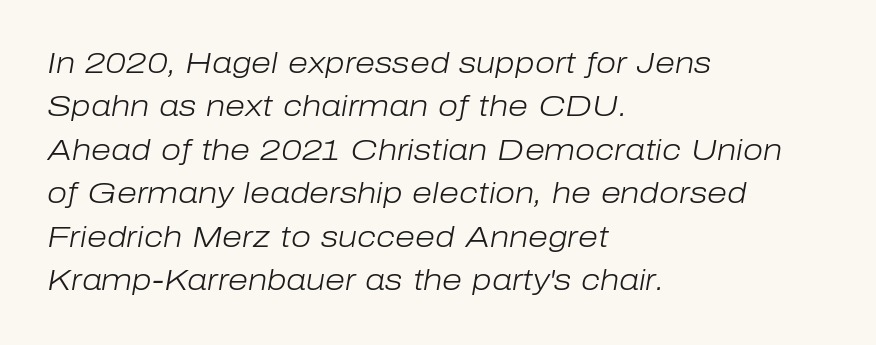
{"italic": "yes", "lean": "right", "slant_degrees": 10, "bold": "no", "weight": "light", "width": "normal", "stroke_contrast": "low", "x_height": "medium", "monospaced": "no", "underline": "no", "align": "left", "line_spacing": "normal", "line_spacing_ratio": 1.5, "letter_spacing": "normal", "letter_spacing_em": 0.0, "glyph_px": 29}
